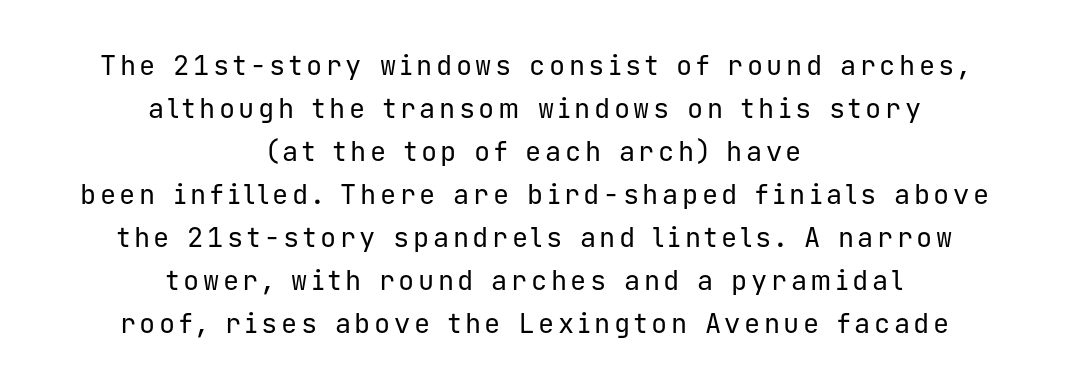
Q: Is the text bold? A: No.
Q: Is the text italic (slanted)? A: No, it is upright.
Q: Is the text underlined? A: No.
Q: How is the paragraph aligned? A: Centered.
Q: Is the spacing between lines tight, normal or loose? A: Normal.
